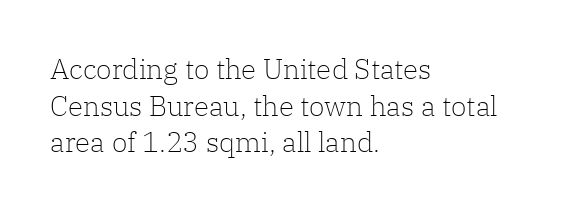
Q: Is the text bold? A: No.
Q: Is the text italic (slanted)? A: No, it is upright.
Q: Is the typeface a serif or a sans-serif typeface? A: Serif.
Q: Is the text underlined? A: No.
Q: How is the paragraph aligned? A: Left-aligned.
Q: Is the spacing between letters normal or unusually wide? A: Normal.
Q: Is the spacing between lines tight, normal or loose? A: Normal.
Q: Width (condensed, normal, or wide)? A: Normal.
Q: Stroke contrast? A: Low.
Q: x-height? A: Medium.
Q: Monospaced? A: No.
